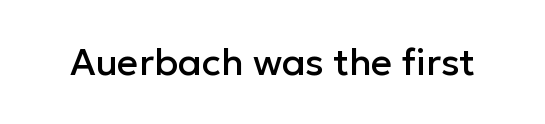
Q: Is the text italic (slanted)? A: No, it is upright.
Q: Is the typeface a serif or a sans-serif typeface? A: Sans-serif.
Q: Is the text underlined? A: No.
Q: Is the spacing between letters normal or unusually wide? A: Normal.
Q: Width (condensed, normal, or wide)? A: Normal.
Q: Stroke contrast? A: Low.
Q: x-height? A: Medium.
Q: Monospaced? A: No.
